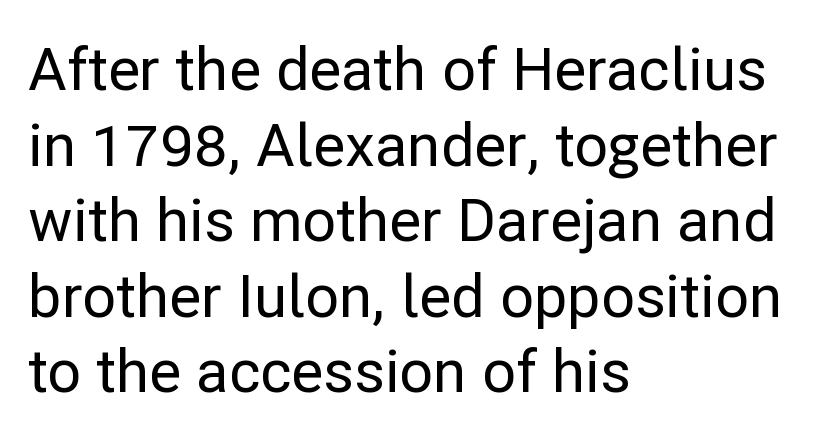
{"serif": "no", "italic": "no", "width": "normal", "stroke_contrast": "low", "x_height": "medium", "monospaced": "no", "underline": "no", "align": "left", "line_spacing": "normal", "line_spacing_ratio": 1.28, "letter_spacing": "normal", "letter_spacing_em": 0.0, "glyph_px": 59}
